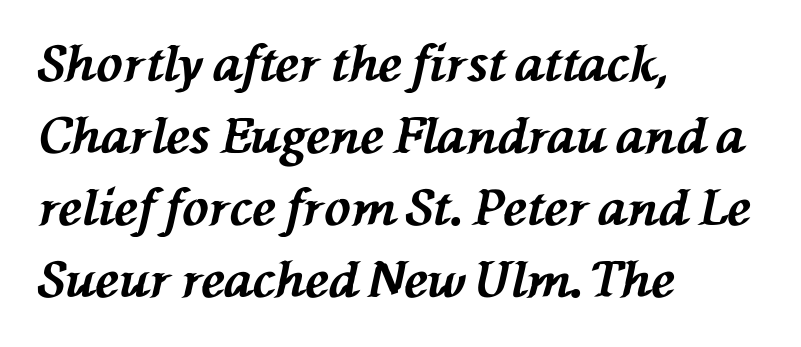
Q: Is the text bold? A: Yes.
Q: Is the text italic (slanted)? A: Yes, it leans left by about 76 degrees.
Q: Is the text underlined? A: No.
Q: How is the paragraph aligned? A: Left-aligned.
Q: Is the spacing between letters normal or unusually wide? A: Normal.
Q: Is the spacing between lines tight, normal or loose? A: Normal.
Q: Width (condensed, normal, or wide)? A: Normal.
Q: Stroke contrast? A: Medium.
Q: x-height? A: Medium.
Q: Monospaced? A: No.
